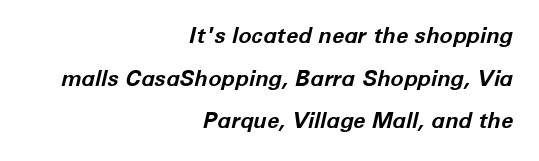
Q: Is the text bold? A: Yes.
Q: Is the text italic (slanted)? A: Yes, it leans right by about 12 degrees.
Q: Is the text underlined? A: No.
Q: How is the paragraph aligned? A: Right-aligned.
Q: Is the spacing between letters normal or unusually wide? A: Normal.
Q: Is the spacing between lines tight, normal or loose? A: Loose.
